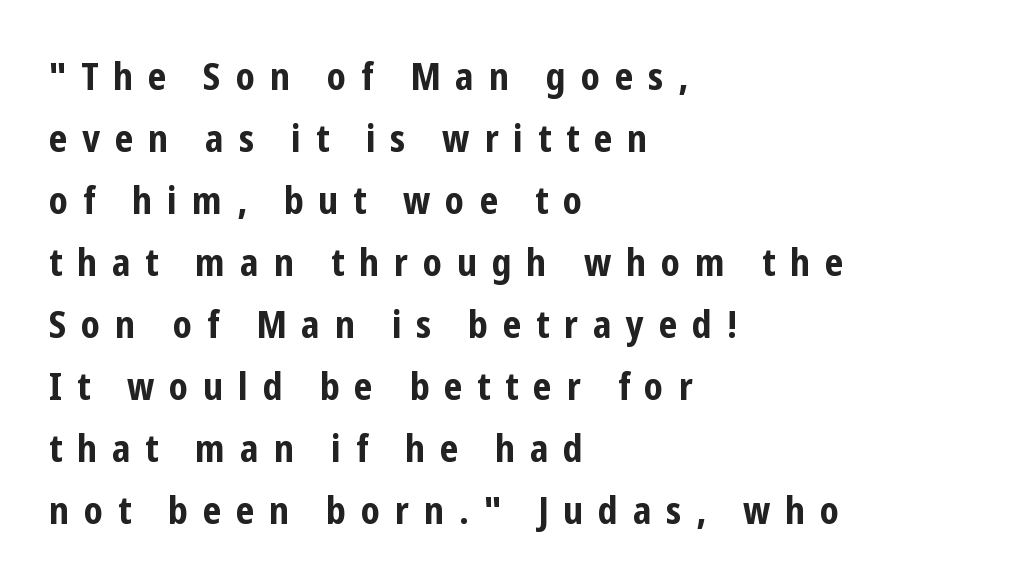
The image shows 38 px bold, condensed sans-serif type, upright; set left-aligned, normal line spacing (1.63x), unusually wide letter spacing (+0.39 em), not underlined; low stroke contrast and a medium x-height.
